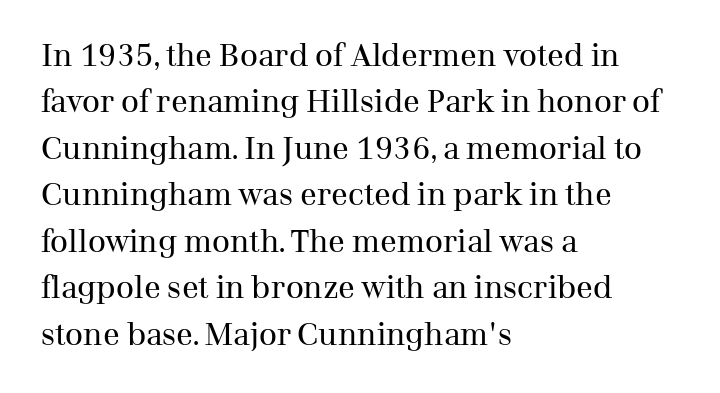
Q: Is the text bold? A: No.
Q: Is the text italic (slanted)? A: No, it is upright.
Q: Is the typeface a serif or a sans-serif typeface? A: Serif.
Q: Is the text underlined? A: No.
Q: How is the paragraph aligned? A: Left-aligned.
Q: Is the spacing between letters normal or unusually wide? A: Normal.
Q: Is the spacing between lines tight, normal or loose? A: Normal.
Q: Width (condensed, normal, or wide)? A: Normal.
Q: Stroke contrast? A: Medium.
Q: x-height? A: Medium.
Q: Monospaced? A: No.
